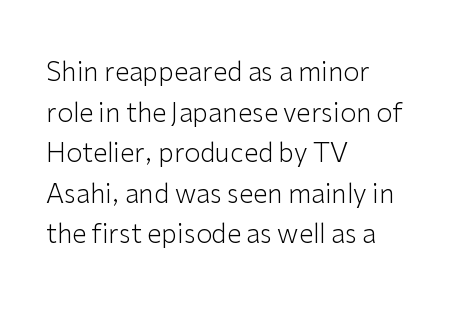
The zone under the glyphs is completely vacant. Letters have the restrained weight of plain body copy at most. Line beginnings align vertically; line endings do not. The gaps between neighbouring characters are ordinary and unremarkable.
